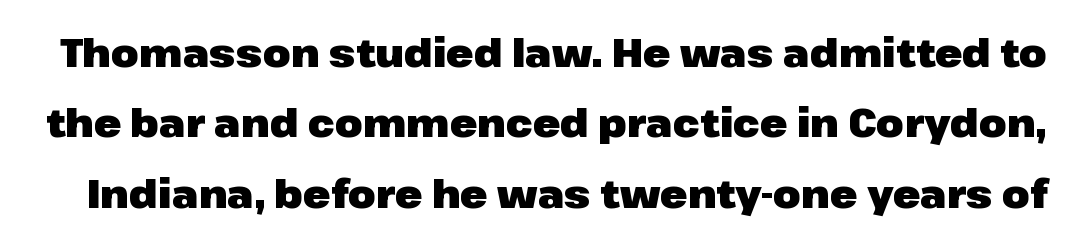
Q: Is the text bold? A: Yes.
Q: Is the text italic (slanted)? A: No, it is upright.
Q: Is the typeface a serif or a sans-serif typeface? A: Sans-serif.
Q: Is the text underlined? A: No.
Q: Is the spacing between letters normal or unusually wide? A: Normal.
Q: Width (condensed, normal, or wide)? A: Normal.
Q: Stroke contrast? A: Low.
Q: x-height? A: Medium.
Q: Monospaced? A: No.
